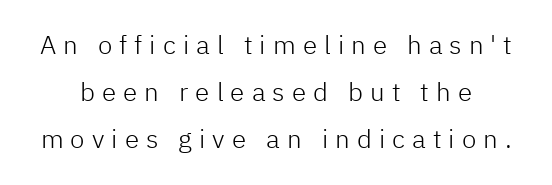
The image shows 26 px text type, upright; set line spacing 1.81x, unusually wide letter spacing (+0.27 em), not underlined.
